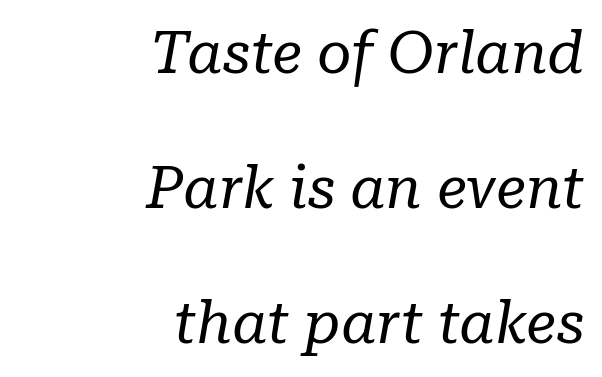
{"serif": "yes", "italic": "yes", "lean": "right", "slant_degrees": 10, "bold": "no", "weight": "regular", "width": "normal", "stroke_contrast": "low", "x_height": "medium", "monospaced": "no", "underline": "no", "align": "right", "line_spacing": "loose", "line_spacing_ratio": 2.29, "letter_spacing": "normal", "letter_spacing_em": 0.0, "glyph_px": 59}
